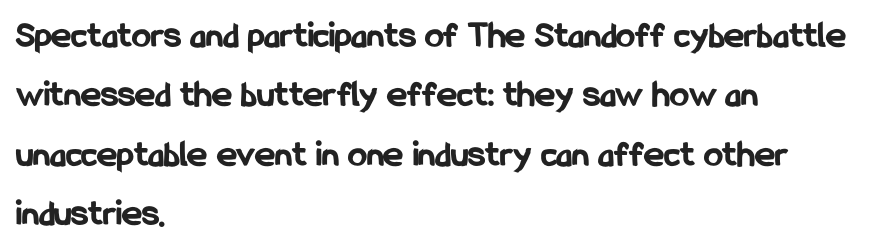
Q: Is the text bold? A: Yes.
Q: Is the text italic (slanted)? A: No, it is upright.
Q: Is the typeface a serif or a sans-serif typeface? A: Sans-serif.
Q: Is the text underlined? A: No.
Q: How is the paragraph aligned? A: Left-aligned.
Q: Is the spacing between letters normal or unusually wide? A: Normal.
Q: Is the spacing between lines tight, normal or loose? A: Normal.
Q: Width (condensed, normal, or wide)? A: Condensed.
Q: Stroke contrast? A: Low.
Q: x-height? A: Medium.
Q: Monospaced? A: No.
